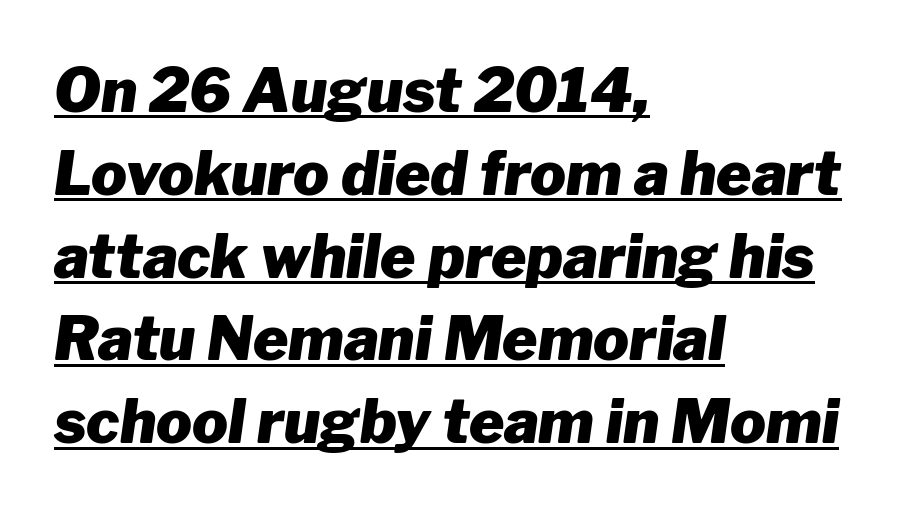
The image shows 60 px heavy type, italic (leaning right); set left-aligned, normal line spacing (1.38x), normal letter spacing, underlined; low stroke contrast and a medium x-height.
